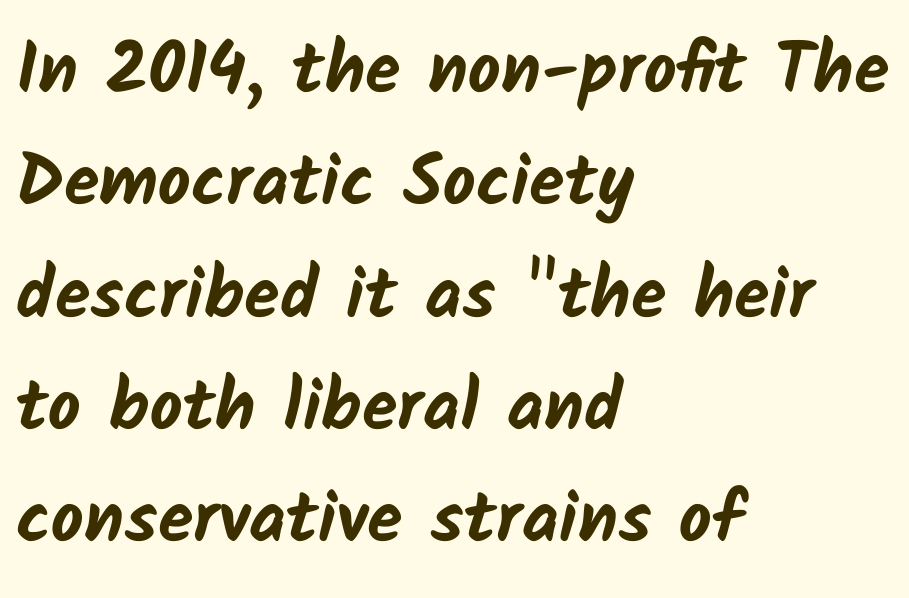
The letters sit at their default tracking, neither squeezed nor spread. Varying glyph widths throughout — classic text-font behaviour. This sample uses a sans-serif face. Clear beneath every line of the passage. In terms of weight, the rendering is a true, heavy bold. Regular leading.
